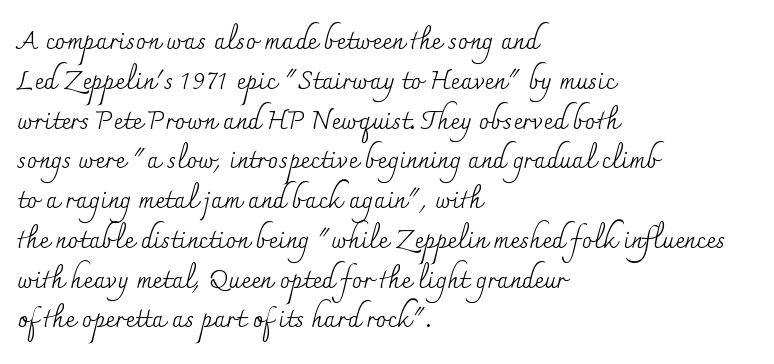
Q: Is the text bold? A: No.
Q: Is the text italic (slanted)? A: Yes.
Q: Is the text underlined? A: No.
Q: How is the paragraph aligned? A: Left-aligned.
Q: Is the spacing between letters normal or unusually wide? A: Normal.
Q: Is the spacing between lines tight, normal or loose? A: Normal.
